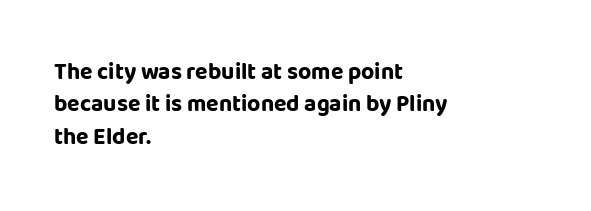
The space directly below the letters is spotless. A dark, heavy texture on the line: the type is bold. Every row of glyphs begins at an identical x-position on the left. Posture: vertical.
